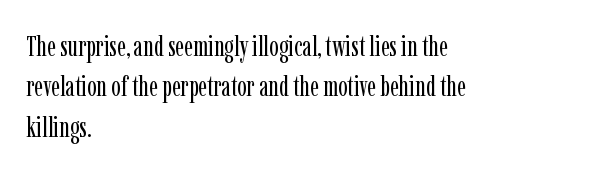
Q: Is the text bold? A: No.
Q: Is the text italic (slanted)? A: No, it is upright.
Q: Is the typeface a serif or a sans-serif typeface? A: Serif.
Q: Is the text underlined? A: No.
Q: How is the paragraph aligned? A: Left-aligned.
Q: Is the spacing between letters normal or unusually wide? A: Normal.
Q: Is the spacing between lines tight, normal or loose? A: Normal.
Q: Width (condensed, normal, or wide)? A: Condensed.
Q: Stroke contrast? A: Low.
Q: x-height? A: Medium.
Q: Monospaced? A: No.
